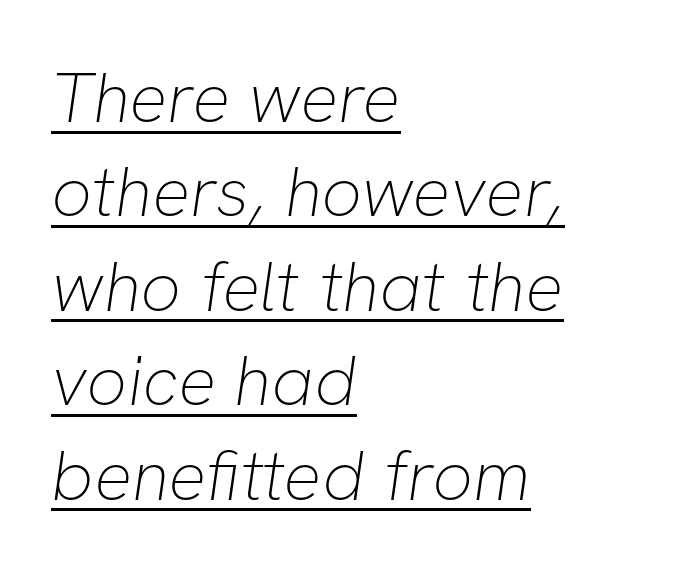
Q: Is the text bold? A: No.
Q: Is the typeface a serif or a sans-serif typeface? A: Sans-serif.
Q: Is the text underlined? A: Yes.
Q: How is the paragraph aligned? A: Left-aligned.
Q: Is the spacing between letters normal or unusually wide? A: Normal.
Q: Is the spacing between lines tight, normal or loose? A: Normal.
Q: Width (condensed, normal, or wide)? A: Normal.
Q: Stroke contrast? A: Low.
Q: x-height? A: Medium.
Q: Monospaced? A: No.
